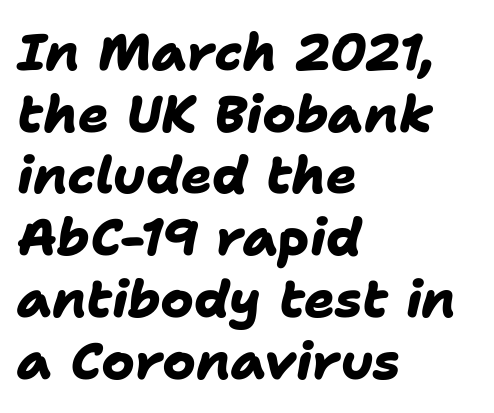
The passage shown is not underscored anywhere. These lines are rendered in a variable-pitch font. What stands out about the letter spacing? Nothing — it is the standard amount. Strokes here are thick enough to call this a true bold. What kind of face is this? One without serifs — a sans.
